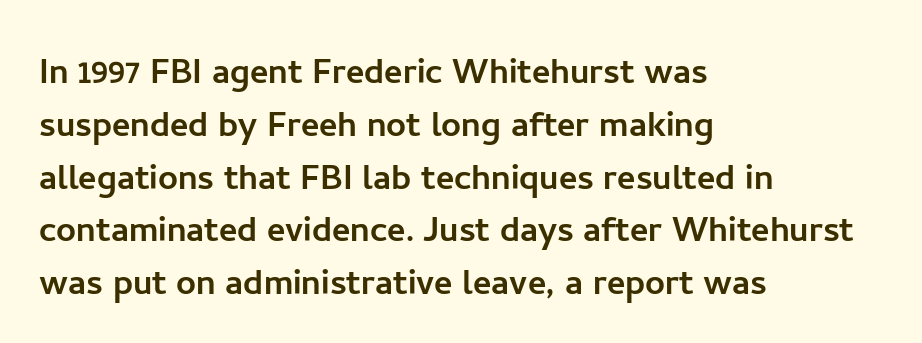
The image shows 44 px sans-serif type, upright; set left-aligned, line spacing 1.2x, normal letter spacing, not underlined; low stroke contrast and a medium x-height.
